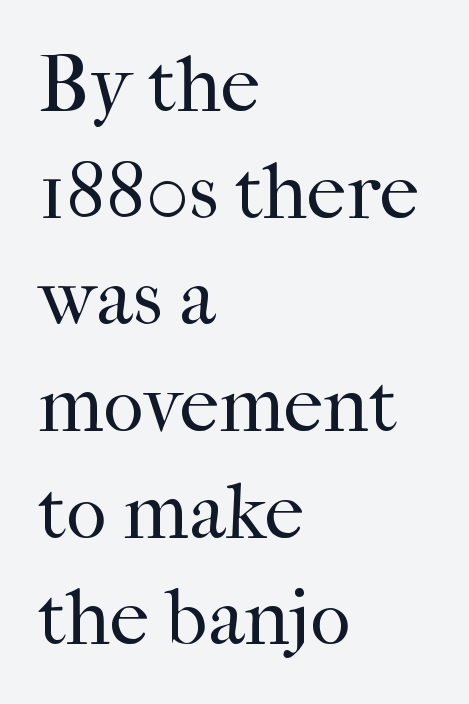
Font category for this specimen: serif. Words appear dense and cohesive because spacing is normal. The rendering uses natural spacing where letterforms have individual widths. Underline: absent. Does the copy run flush right? No — it runs flush left. The rendering uses a moderate line-height, typical for paragraphs.
